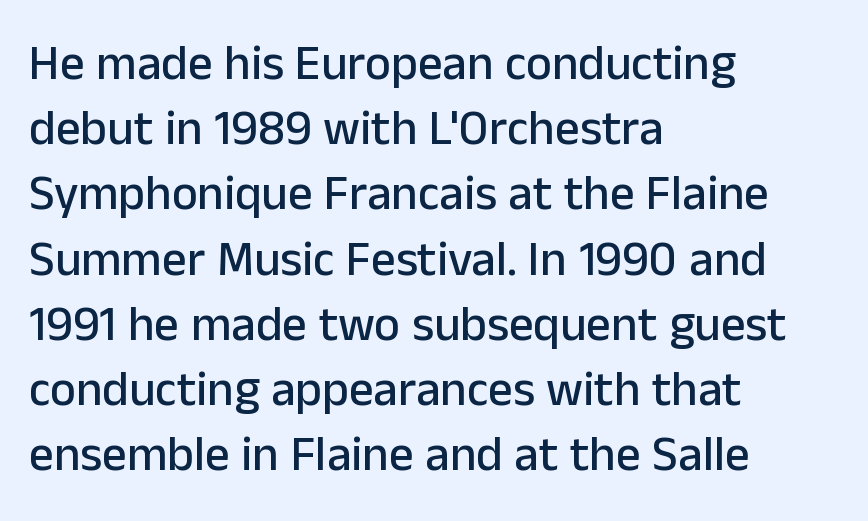
Q: Is the text italic (slanted)? A: No, it is upright.
Q: Is the typeface a serif or a sans-serif typeface? A: Sans-serif.
Q: Is the text underlined? A: No.
Q: How is the paragraph aligned? A: Left-aligned.
Q: Is the spacing between letters normal or unusually wide? A: Normal.
Q: Is the spacing between lines tight, normal or loose? A: Normal.
Q: Width (condensed, normal, or wide)? A: Normal.
Q: Stroke contrast? A: Low.
Q: x-height? A: Medium.
Q: Monospaced? A: No.
